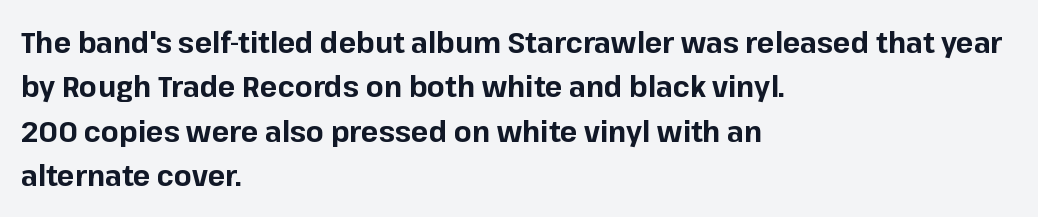
Q: Is the text bold? A: Yes.
Q: Is the text italic (slanted)? A: No, it is upright.
Q: Is the typeface a serif or a sans-serif typeface? A: Sans-serif.
Q: Is the text underlined? A: No.
Q: How is the paragraph aligned? A: Left-aligned.
Q: Is the spacing between letters normal or unusually wide? A: Normal.
Q: Is the spacing between lines tight, normal or loose? A: Normal.
Q: Width (condensed, normal, or wide)? A: Normal.
Q: Stroke contrast? A: Low.
Q: x-height? A: Medium.
Q: Monospaced? A: No.
